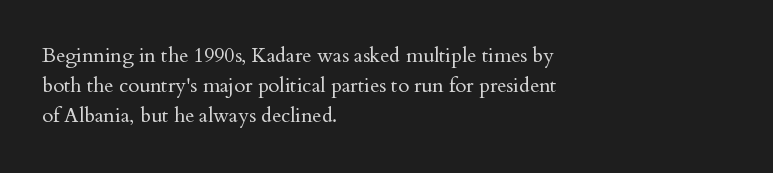
The image shows 20 px text type, upright; set left-aligned, normal line spacing (1.51x), normal letter spacing, not underlined.
